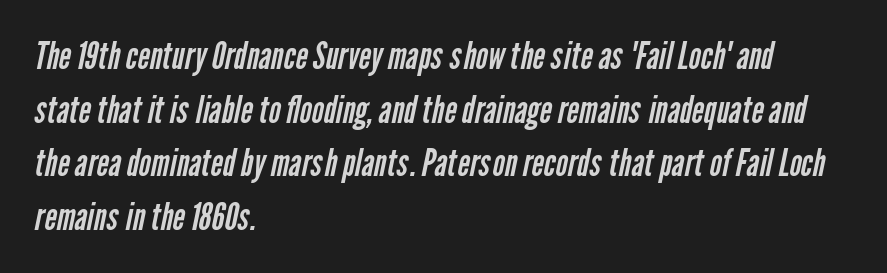
Varying glyph widths throughout — classic text-font behaviour. Baseline-to-baseline distance is the conventional proportion of letter height. Tracking value appears to be zero — textbook default spacing. Honestly, there is no underline to notice here at all.
